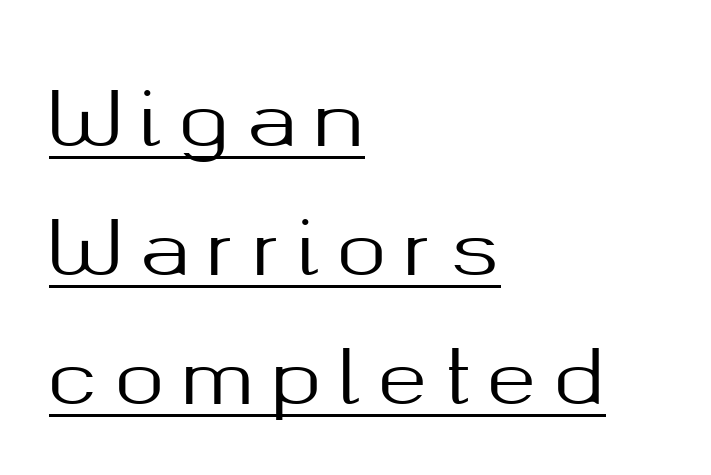
{"serif": "no", "italic": "no", "width": "normal", "stroke_contrast": "medium", "x_height": "medium", "monospaced": "no", "underline": "yes", "align": "left", "line_spacing_ratio": 1.72, "letter_spacing": "wide", "letter_spacing_em": 0.23, "glyph_px": 75}
